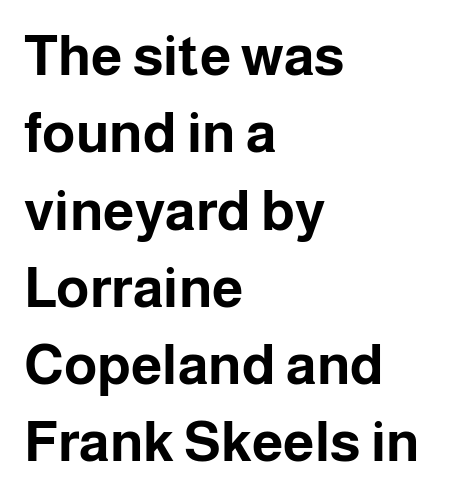
{"serif": "no", "italic": "no", "bold": "yes", "weight": "bold", "width": "normal", "stroke_contrast": "low", "x_height": "medium", "monospaced": "no", "underline": "no", "align": "left", "line_spacing": "normal", "line_spacing_ratio": 1.38, "letter_spacing": "normal", "letter_spacing_em": 0.0, "glyph_px": 56}
